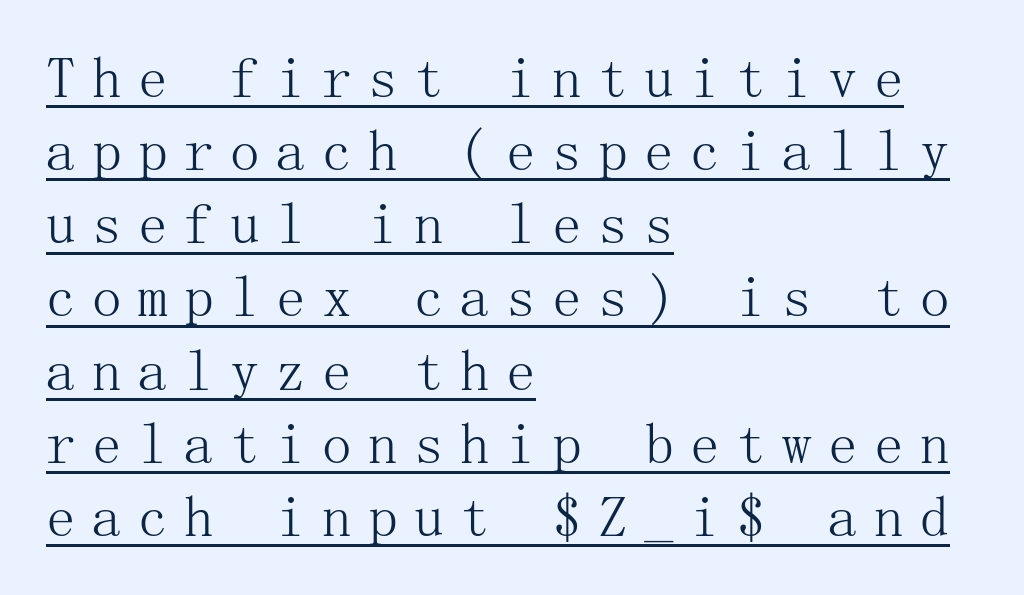
The image shows 59 px light serif type, upright; set left-aligned, line spacing 1.24x, unusually wide letter spacing (+0.28 em), underlined; medium stroke contrast and a medium x-height.
